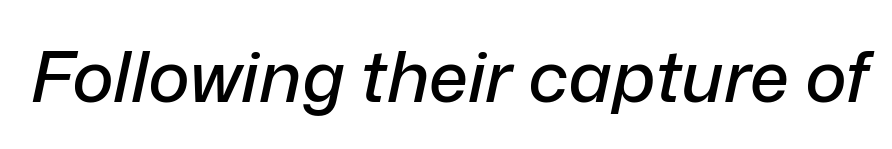
The space beneath each line is pristine and unruled. A typesetter would call this proportional, since set widths differ per character. Emphasis-style slanted type is in use. Here the glyphs are tracked normally, forming tight word shapes.
